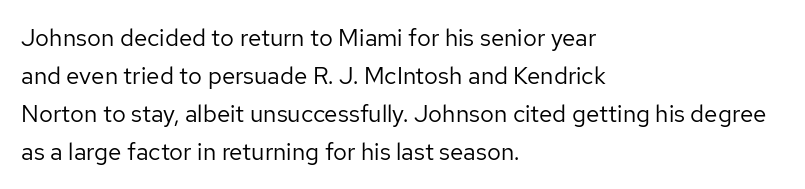
Caption: standard tracking, unaltered. How would I describe the line gaps? Plain and ordinary. Notice how the stems are strictly vertical — no italics here. The typeface has the unassuming heft of standard copy or less. The lines are quadded left.
